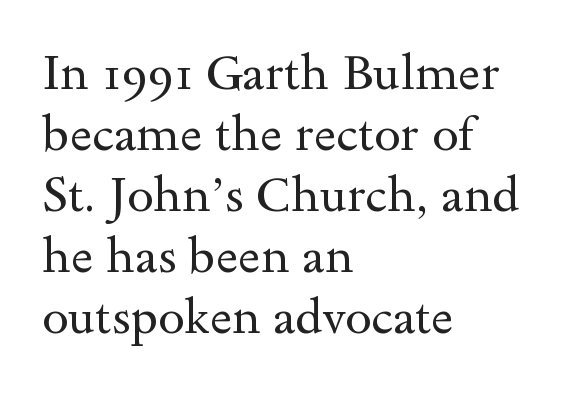
Q: Is the text bold? A: No.
Q: Is the text italic (slanted)? A: No, it is upright.
Q: Is the typeface a serif or a sans-serif typeface? A: Serif.
Q: Is the text underlined? A: No.
Q: How is the paragraph aligned? A: Left-aligned.
Q: Is the spacing between letters normal or unusually wide? A: Normal.
Q: Is the spacing between lines tight, normal or loose? A: Normal.
Q: Width (condensed, normal, or wide)? A: Wide.
Q: x-height? A: Small.
Q: Monospaced? A: No.
